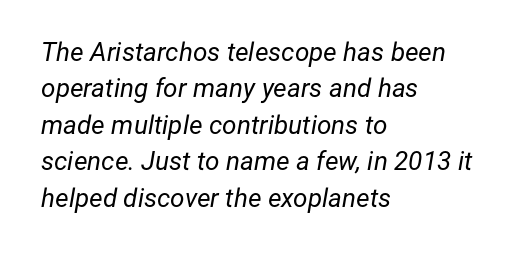
{"italic": "yes", "lean": "right", "slant_degrees": 12, "bold": "no", "underline": "no", "align": "left", "line_spacing": "normal", "line_spacing_ratio": 1.4, "letter_spacing": "normal", "letter_spacing_em": 0.0, "glyph_px": 26}
